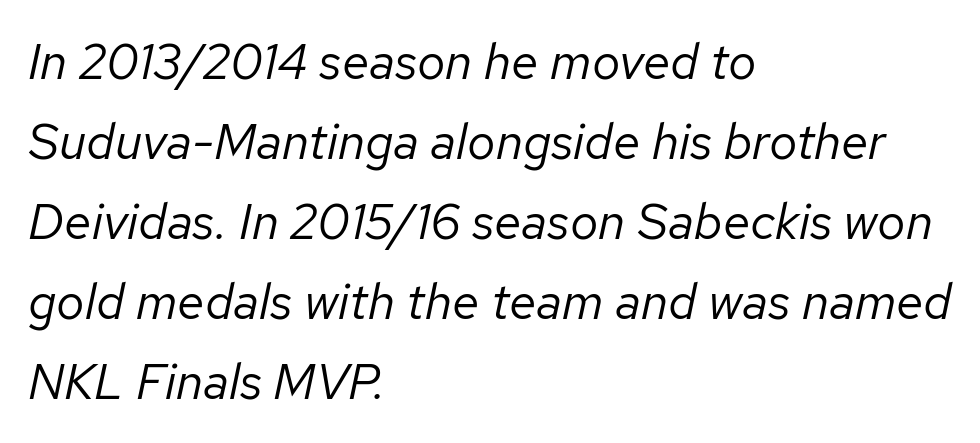
The image shows 50 px regular-weight type, italic (leaning right); set left-aligned, normal line spacing (1.6x), normal letter spacing, not underlined; low stroke contrast and a medium x-height.
